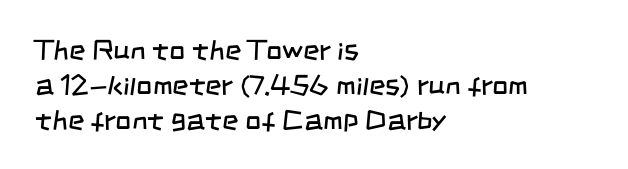
The image shows 28 px regular-weight, condensed sans-serif type; set left-aligned, normal line spacing (1.25x), normal letter spacing, not underlined; low stroke contrast and a large x-height.
